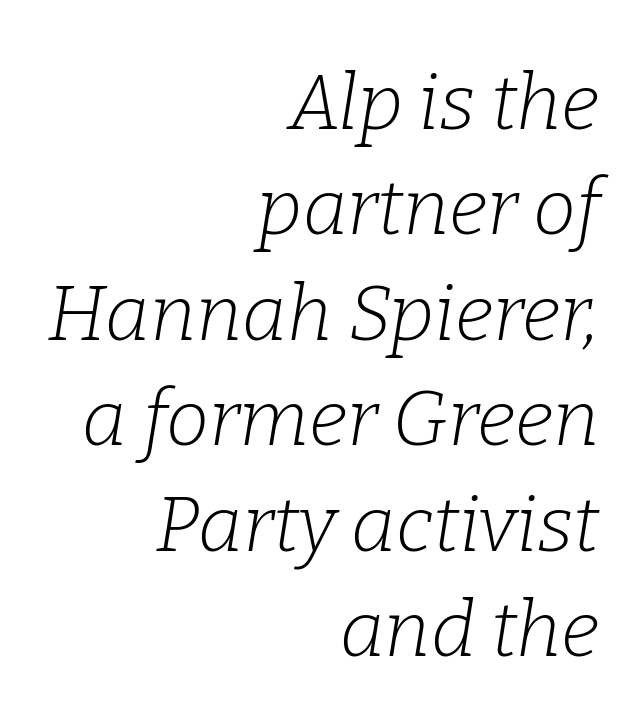
Q: Is the text bold? A: No.
Q: Is the text italic (slanted)? A: Yes, it leans right by about 9 degrees.
Q: Is the typeface a serif or a sans-serif typeface? A: Serif.
Q: Is the text underlined? A: No.
Q: How is the paragraph aligned? A: Right-aligned.
Q: Is the spacing between letters normal or unusually wide? A: Normal.
Q: Is the spacing between lines tight, normal or loose? A: Normal.
Q: Width (condensed, normal, or wide)? A: Normal.
Q: Stroke contrast? A: Low.
Q: x-height? A: Medium.
Q: Monospaced? A: No.
